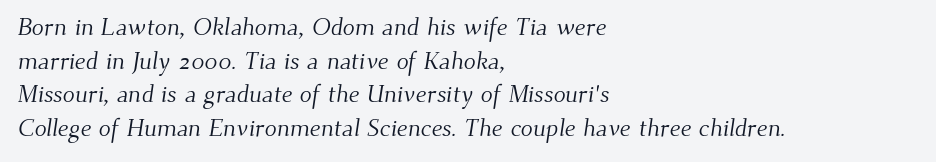
The image shows 25 px text type; set left-aligned, normal line spacing (1.35x), normal letter spacing, not underlined.
